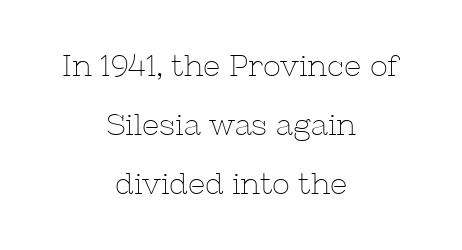
The image shows 30 px thin serif type, upright; set centered, loose line spacing (1.97x), normal letter spacing, not underlined; low stroke contrast and a medium x-height.
